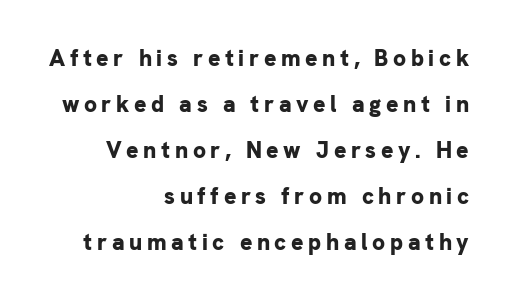
The image shows 23 px bold type, upright; set right-aligned, loose line spacing (2.0x), unusually wide letter spacing (+0.2 em), not underlined.
